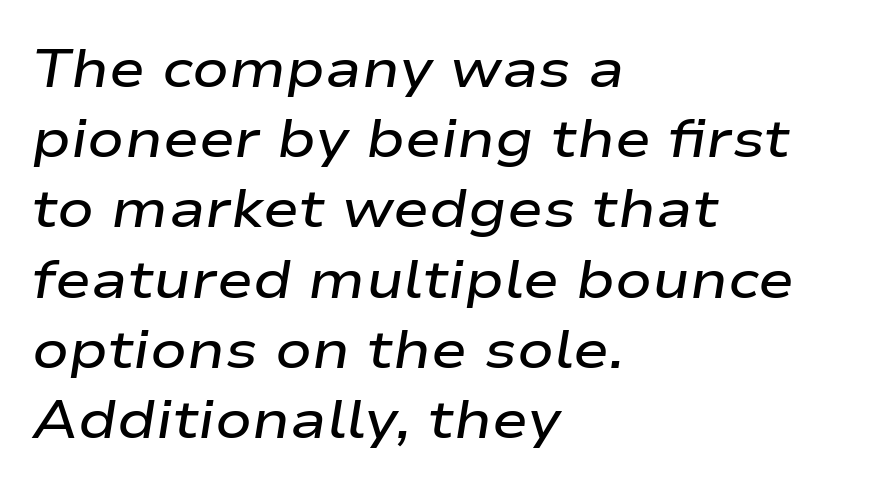
{"italic": "yes", "lean": "right", "slant_degrees": 9, "bold": "semi", "weight": "semibold", "width": "wide", "stroke_contrast": "low", "x_height": "medium", "monospaced": "no", "underline": "no", "align": "left", "line_spacing": "normal", "line_spacing_ratio": 1.3, "letter_spacing": "normal", "letter_spacing_em": 0.0, "glyph_px": 54}
